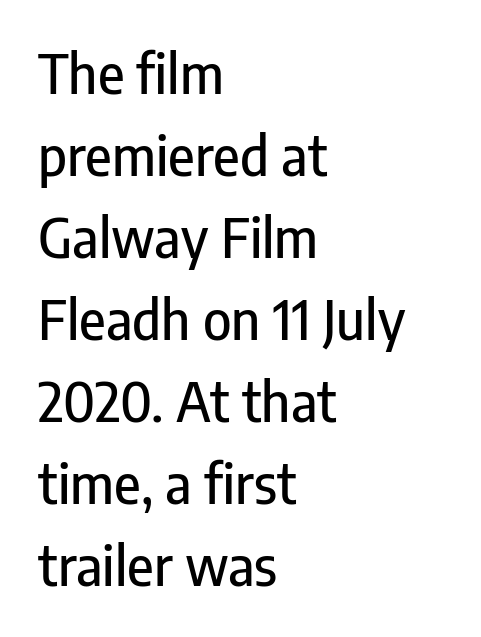
{"serif": "no", "italic": "no", "width": "condensed", "stroke_contrast": "low", "x_height": "medium", "monospaced": "no", "underline": "no", "align": "left", "line_spacing": "normal", "line_spacing_ratio": 1.52, "letter_spacing": "normal", "letter_spacing_em": 0.0, "glyph_px": 54}
